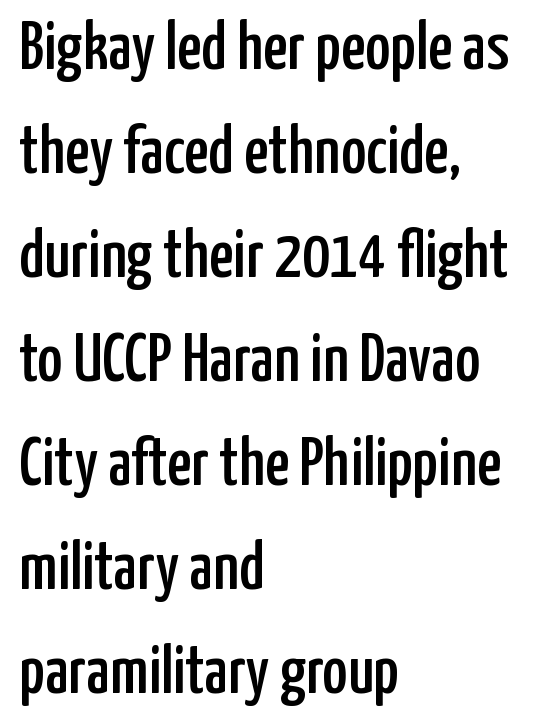
{"serif": "no", "italic": "no", "width": "condensed", "stroke_contrast": "low", "x_height": "medium", "monospaced": "no", "underline": "no", "align": "left", "line_spacing": "normal", "line_spacing_ratio": 1.53, "letter_spacing": "normal", "letter_spacing_em": 0.0, "glyph_px": 68}
